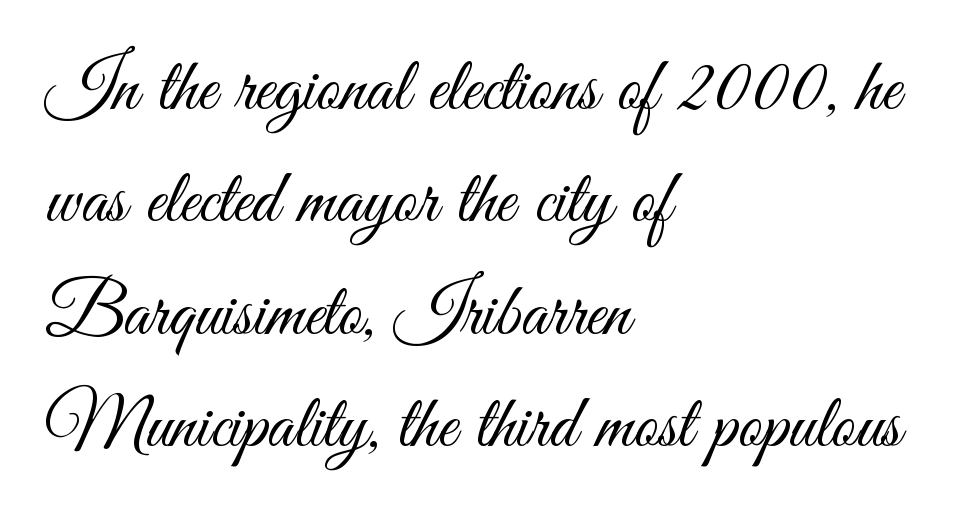
Q: Is the text bold? A: No.
Q: Is the text italic (slanted)? A: Yes.
Q: Is the typeface a serif or a sans-serif typeface? A: Sans-serif.
Q: Is the text underlined? A: No.
Q: How is the paragraph aligned? A: Left-aligned.
Q: Is the spacing between letters normal or unusually wide? A: Normal.
Q: Is the spacing between lines tight, normal or loose? A: Normal.
Q: Width (condensed, normal, or wide)? A: Condensed.
Q: Stroke contrast? A: Medium.
Q: x-height? A: Small.
Q: Monospaced? A: No.
